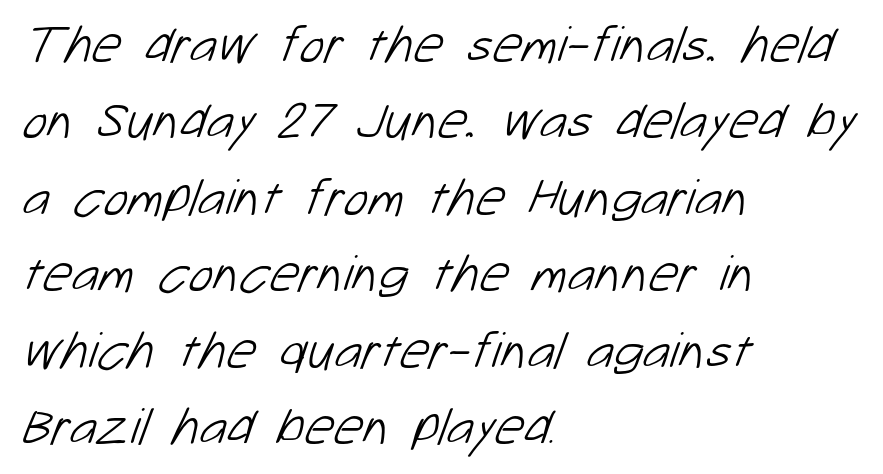
Q: Is the text bold? A: No.
Q: Is the typeface a serif or a sans-serif typeface? A: Sans-serif.
Q: Is the text underlined? A: No.
Q: How is the paragraph aligned? A: Left-aligned.
Q: Is the spacing between letters normal or unusually wide? A: Normal.
Q: Is the spacing between lines tight, normal or loose? A: Normal.
Q: Width (condensed, normal, or wide)? A: Normal.
Q: Stroke contrast? A: Low.
Q: x-height? A: Medium.
Q: Monospaced? A: No.
